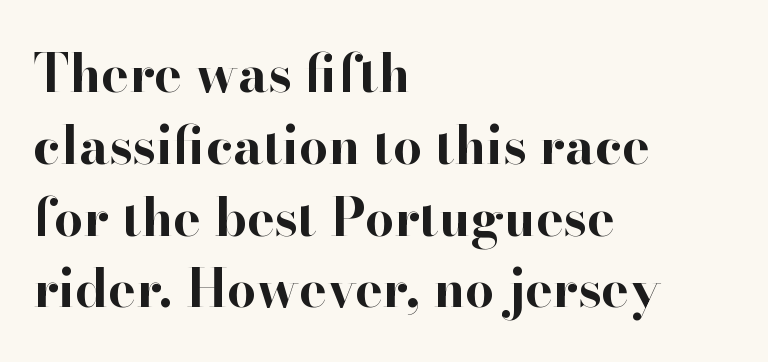
The area under the type is left untouched. The ragged edge is on the right, which tells us the setting is flush left. Pretty heavy lettering here — definitely bold. These lines are rendered in a variable-pitch font. A typesetter would label this face a serif.
